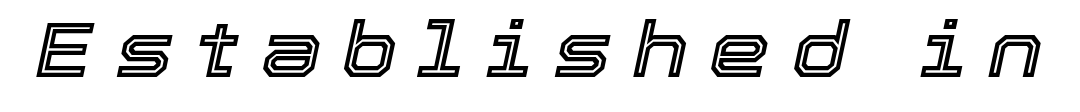
The image shows 77 px text type, italic (leaning right); set unusually wide letter spacing (+0.28 em), not underlined; a medium x-height.
